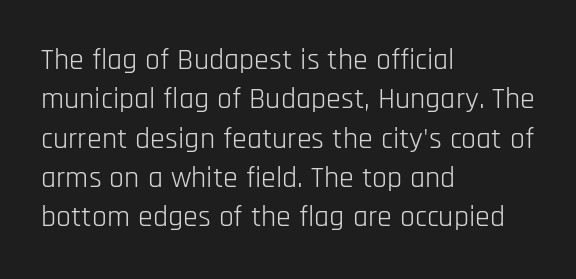
Q: Is the text bold? A: No.
Q: Is the text italic (slanted)? A: No, it is upright.
Q: Is the typeface a serif or a sans-serif typeface? A: Sans-serif.
Q: Is the text underlined? A: No.
Q: How is the paragraph aligned? A: Left-aligned.
Q: Is the spacing between letters normal or unusually wide? A: Normal.
Q: Is the spacing between lines tight, normal or loose? A: Normal.
Q: Width (condensed, normal, or wide)? A: Condensed.
Q: Stroke contrast? A: Low.
Q: x-height? A: Large.
Q: Monospaced? A: No.
